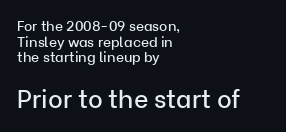
Tightly led — the rows are bunched. Short note: letters normally spaced. Compared with a centered layout, this one pins lines to the left instead. The space beneath each line is pristine and unruled.
